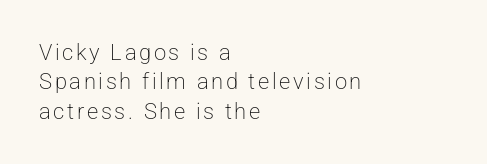
The image shows 22 px text type, upright; set left-aligned, normal line spacing (1.33x), not underlined.
